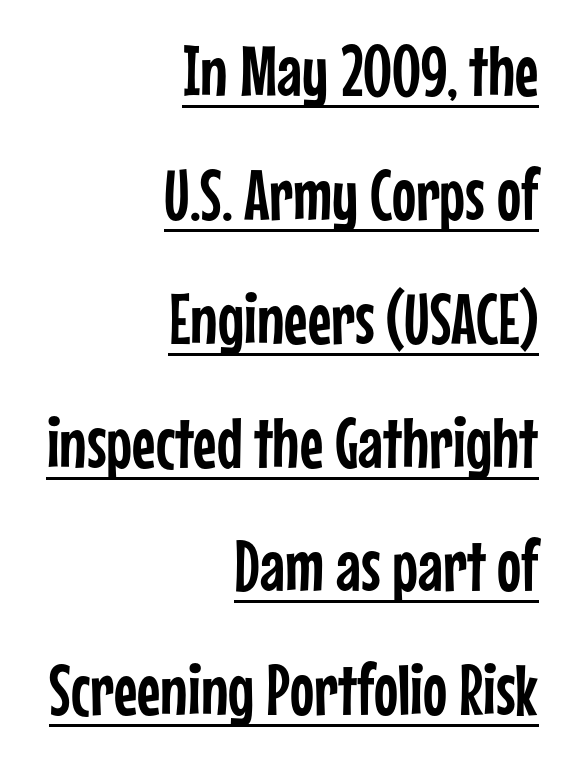
{"serif": "no", "italic": "no", "width": "condensed", "stroke_contrast": "low", "x_height": "medium", "monospaced": "no", "underline": "yes", "align": "right", "line_spacing_ratio": 1.72, "letter_spacing": "normal", "letter_spacing_em": 0.0, "glyph_px": 72}
